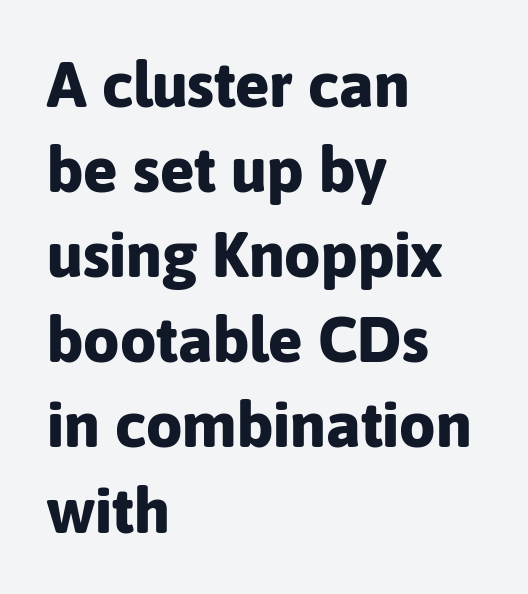
Q: Is the text bold? A: Yes.
Q: Is the text italic (slanted)? A: No, it is upright.
Q: Is the typeface a serif or a sans-serif typeface? A: Sans-serif.
Q: Is the text underlined? A: No.
Q: How is the paragraph aligned? A: Left-aligned.
Q: Is the spacing between letters normal or unusually wide? A: Normal.
Q: Is the spacing between lines tight, normal or loose? A: Normal.
Q: Width (condensed, normal, or wide)? A: Normal.
Q: Stroke contrast? A: Low.
Q: x-height? A: Medium.
Q: Monospaced? A: No.
